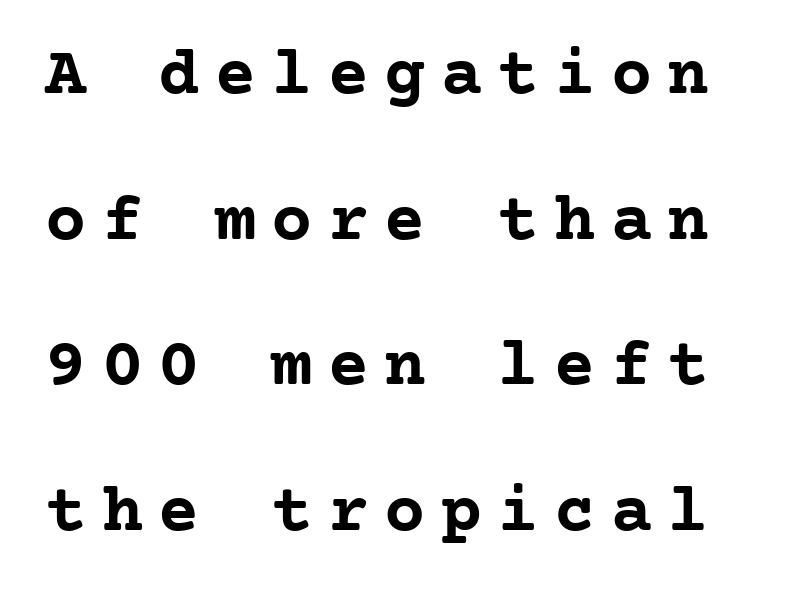
Q: Is the text bold? A: Yes.
Q: Is the text italic (slanted)? A: No, it is upright.
Q: Is the typeface a serif or a sans-serif typeface? A: Serif.
Q: Is the text underlined? A: No.
Q: Is the spacing between letters normal or unusually wide? A: Unusually wide.
Q: Is the spacing between lines tight, normal or loose? A: Loose.
Q: Width (condensed, normal, or wide)? A: Normal.
Q: Stroke contrast? A: Low.
Q: x-height? A: Medium.
Q: Monospaced? A: Yes.
